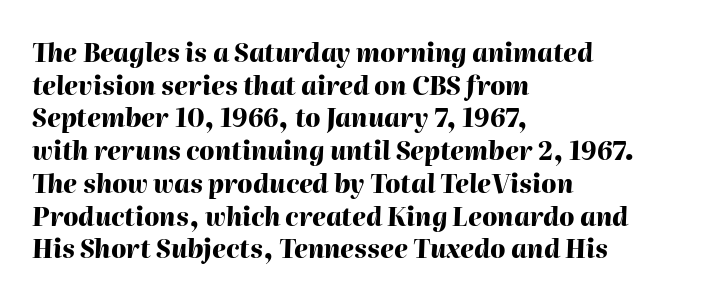
{"italic": "yes", "lean": "right", "slant_degrees": 2, "bold": "yes", "underline": "no", "align": "left", "line_spacing": "normal", "line_spacing_ratio": 1.31, "letter_spacing": "normal", "letter_spacing_em": 0.0, "glyph_px": 25}
